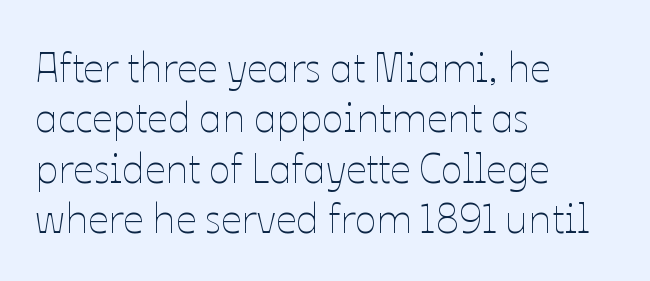
{"italic": "no", "bold": "no", "weight": "thin", "width": "normal", "stroke_contrast": "low", "x_height": "medium", "monospaced": "no", "underline": "no", "align": "left", "line_spacing_ratio": 1.23, "letter_spacing": "normal", "letter_spacing_em": 0.0, "glyph_px": 41}
